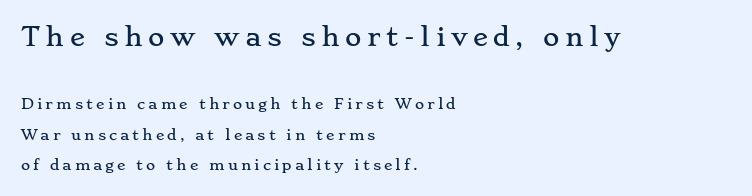
There is plenty of visible air inserted between adjacent glyphs. Line beginnings align vertically; line endings do not. When letters stand straight like this, we call the style roman or upright. Look at the glyph heights: the upper group is clearly the bigger setting. Any mark beneath the type? The region is blank. The passage shown stacks its lines with a broad gap.
